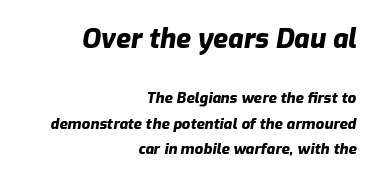
Q: Is the text bold? A: Yes.
Q: Is the text italic (slanted)? A: Yes, it leans right by about 9 degrees.
Q: Is the text underlined? A: No.
Q: How is the paragraph aligned? A: Right-aligned.
Q: Is the spacing between letters normal or unusually wide? A: Normal.
Q: Is the spacing between lines tight, normal or loose? A: Normal.
Q: Which block of text is set in a larger size, the first (top) or the second (bottom)? A: The first (top) one.
